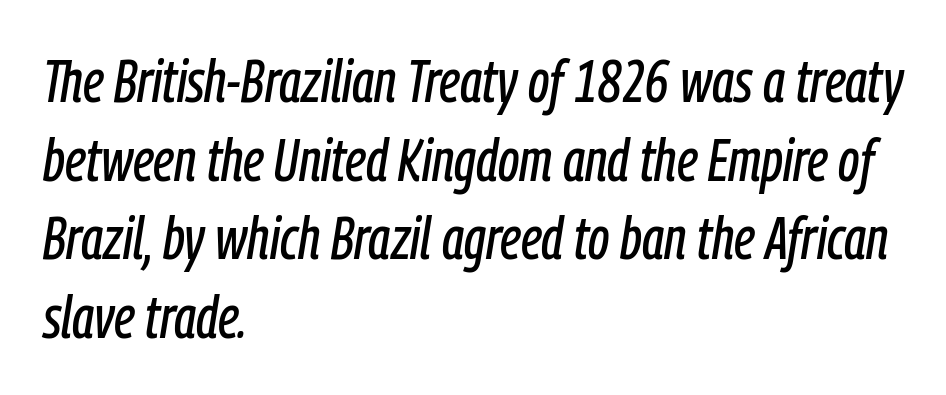
The image shows 60 px condensed type, italic (leaning right); set left-aligned, normal line spacing (1.31x), normal letter spacing, not underlined; low stroke contrast and a medium x-height.
